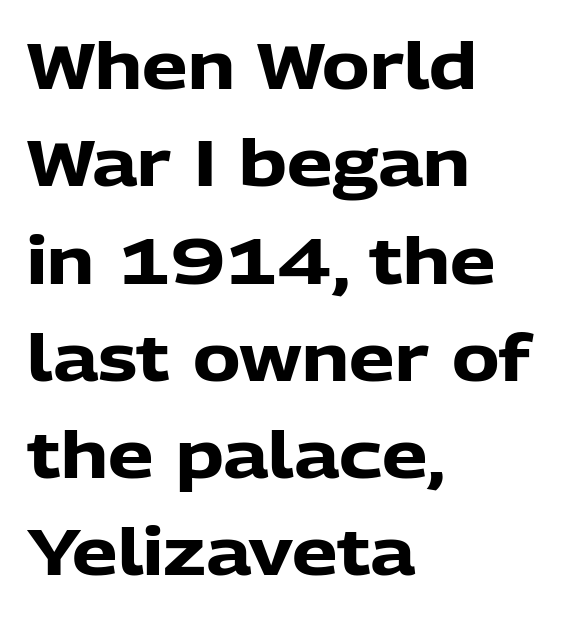
Teacher's note: observe the even left margin — that is flush-left alignment. This sample uses an upright cut, with every glyph sitting square on the baseline. Summary of weight: heavy, a full bold. A typesetter would call this proportional, since set widths differ per character. The passage shown stacks its lines at a standard gap. Note: no serifs on the glyphs.
